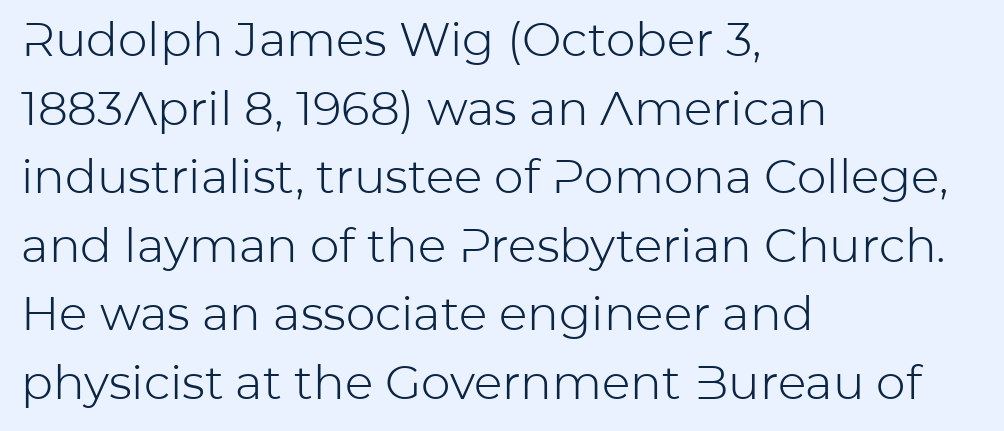
Q: Is the text bold? A: No.
Q: Is the text italic (slanted)? A: No, it is upright.
Q: Is the typeface a serif or a sans-serif typeface? A: Sans-serif.
Q: Is the text underlined? A: No.
Q: How is the paragraph aligned? A: Left-aligned.
Q: Is the spacing between letters normal or unusually wide? A: Normal.
Q: Is the spacing between lines tight, normal or loose? A: Normal.
Q: Width (condensed, normal, or wide)? A: Normal.
Q: Stroke contrast? A: Low.
Q: x-height? A: Medium.
Q: Monospaced? A: No.
